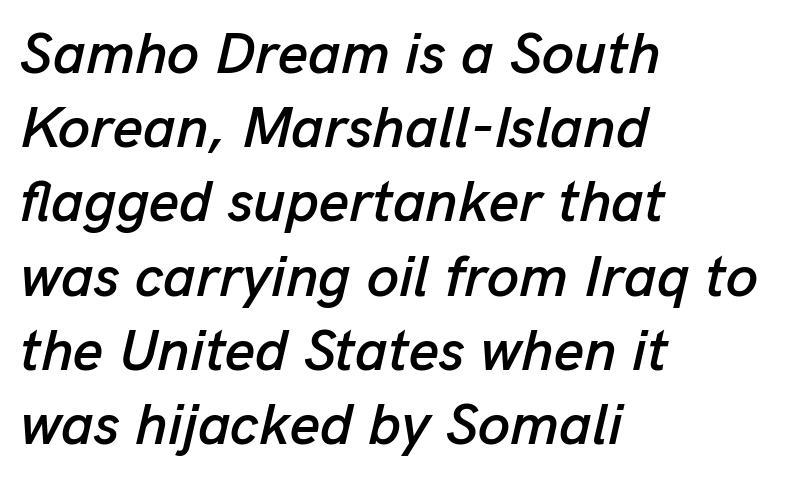
Q: Is the text italic (slanted)? A: Yes, it leans right by about 13 degrees.
Q: Is the text underlined? A: No.
Q: How is the paragraph aligned? A: Left-aligned.
Q: Is the spacing between letters normal or unusually wide? A: Normal.
Q: Is the spacing between lines tight, normal or loose? A: Normal.
Q: Width (condensed, normal, or wide)? A: Normal.
Q: Stroke contrast? A: Low.
Q: x-height? A: Medium.
Q: Monospaced? A: No.
